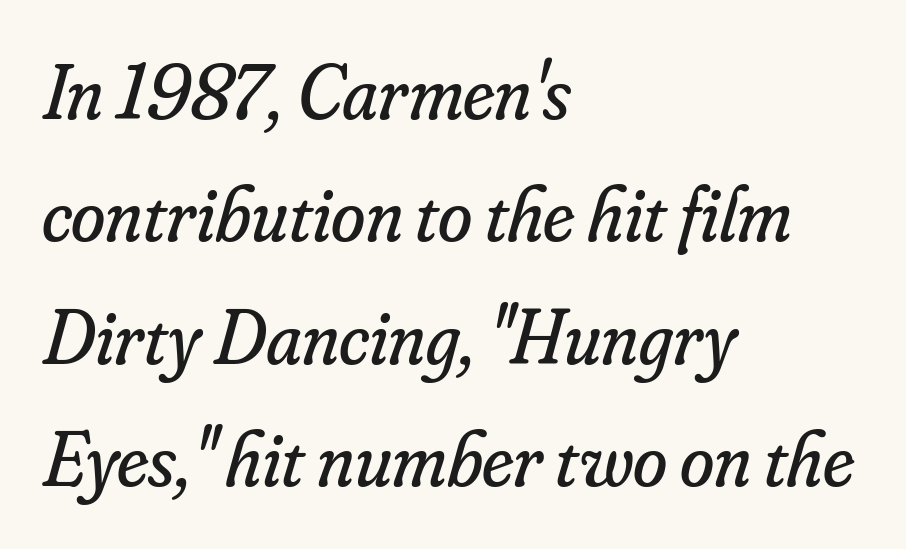
The weight tops out at a normal text grade. This sample has the flowing, uneven cadence of proportional lettering. Check the space under the baseline: it is left empty. Nothing unusual about the tracking: characters are spaced as the font intends. The letters are slanted; this is an italic face.
